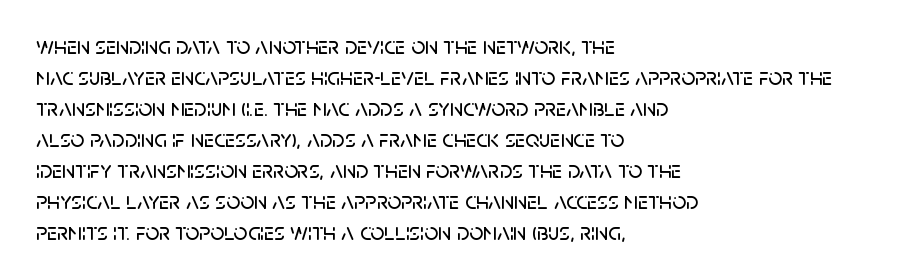
{"italic": "no", "underline": "no", "align": "left", "line_spacing": "normal", "line_spacing_ratio": 1.29, "letter_spacing": "normal", "letter_spacing_em": 0.0, "glyph_px": 24}
